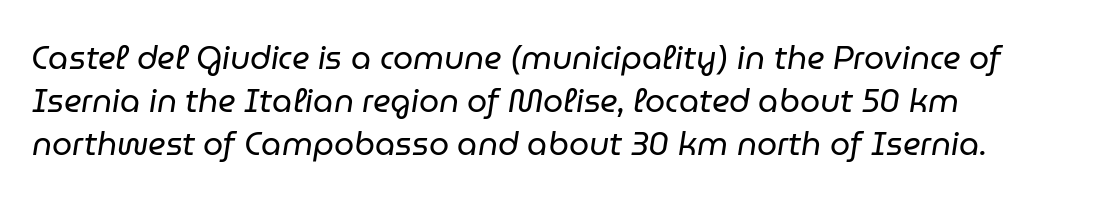
The image shows 32 px regular-weight type, italic (leaning right); set left-aligned, normal line spacing (1.34x), normal letter spacing, not underlined; low stroke contrast and a medium x-height.
